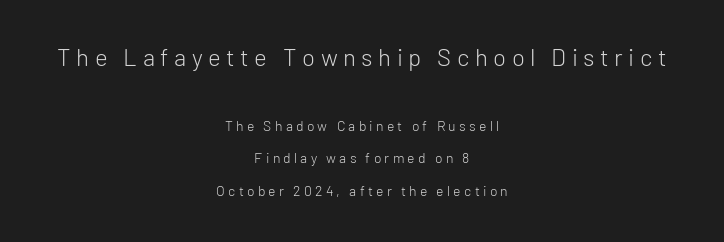
The image shows 24 px text type, upright; set centered, loose line spacing (2.32x), unusually wide letter spacing (+0.23 em), not underlined; the first (top) block is 1.71x larger.
